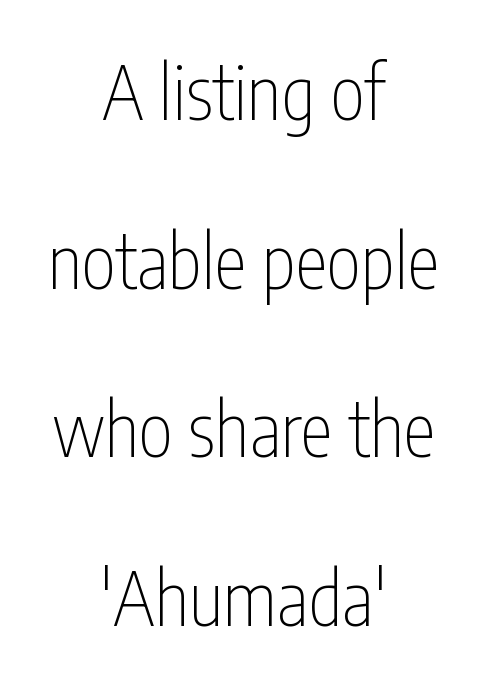
The image shows 74 px thin, condensed sans-serif type, upright; set centered, loose line spacing (2.28x), normal letter spacing, not underlined; low stroke contrast and a medium x-height.
